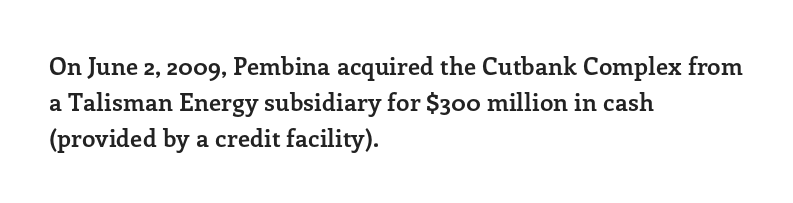
Q: Is the text bold? A: Yes.
Q: Is the text italic (slanted)? A: No, it is upright.
Q: Is the text underlined? A: No.
Q: How is the paragraph aligned? A: Left-aligned.
Q: Is the spacing between letters normal or unusually wide? A: Normal.
Q: Is the spacing between lines tight, normal or loose? A: Normal.
